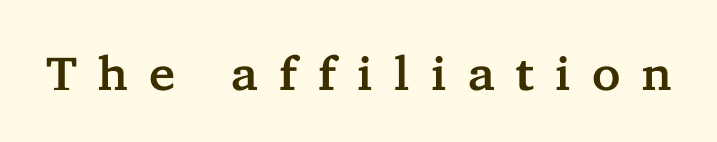
{"serif": "yes", "italic": "no", "width": "normal", "stroke_contrast": "low", "x_height": "medium", "monospaced": "no", "underline": "no", "letter_spacing": "wide", "letter_spacing_em": 0.44, "glyph_px": 48}
